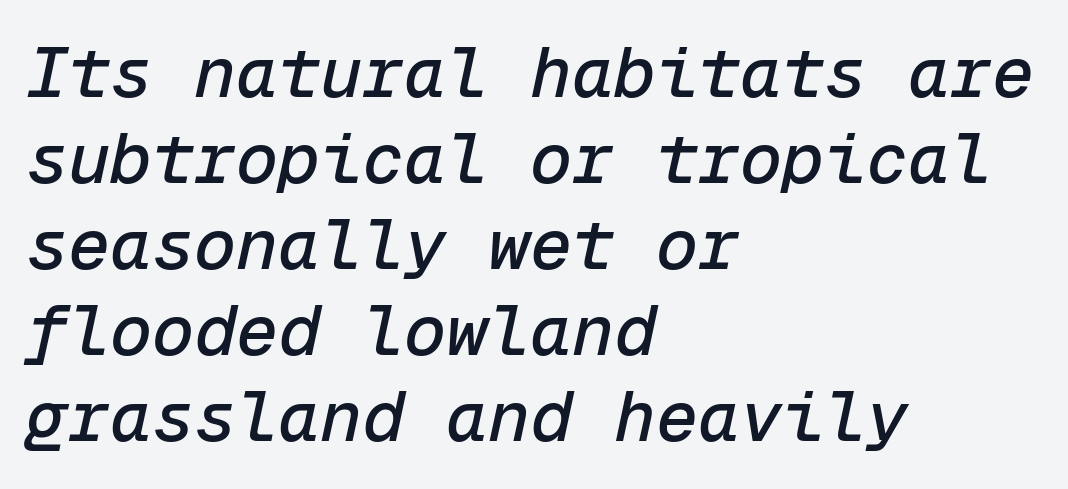
{"italic": "yes", "lean": "right", "slant_degrees": 12, "width": "normal", "stroke_contrast": "low", "x_height": "medium", "monospaced": "yes", "underline": "no", "align": "left", "line_spacing_ratio": 1.23, "letter_spacing": "normal", "letter_spacing_em": 0.0, "glyph_px": 70}
